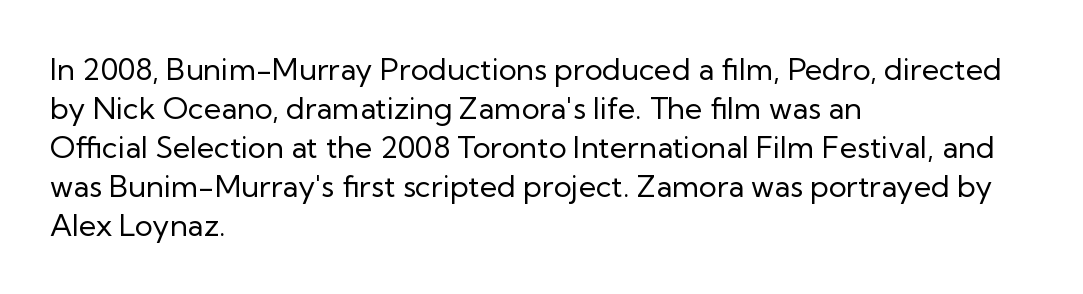
Q: Is the text bold? A: No.
Q: Is the text italic (slanted)? A: No, it is upright.
Q: Is the typeface a serif or a sans-serif typeface? A: Sans-serif.
Q: Is the text underlined? A: No.
Q: How is the paragraph aligned? A: Left-aligned.
Q: Is the spacing between letters normal or unusually wide? A: Normal.
Q: Is the spacing between lines tight, normal or loose? A: Normal.
Q: Width (condensed, normal, or wide)? A: Normal.
Q: Stroke contrast? A: Low.
Q: x-height? A: Medium.
Q: Monospaced? A: No.
